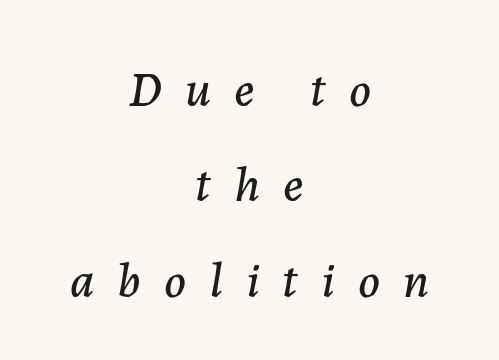
{"italic": "yes", "lean": "right", "slant_degrees": 7, "width": "normal", "stroke_contrast": "low", "x_height": "medium", "monospaced": "no", "underline": "no", "align": "center", "line_spacing": "loose", "line_spacing_ratio": 1.91, "letter_spacing": "wide", "letter_spacing_em": 0.46, "glyph_px": 50}
